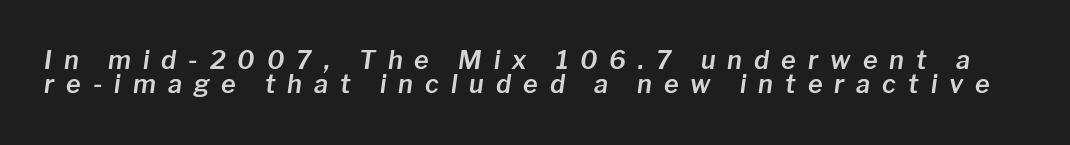
Baseline-to-baseline distance is barely more than the letter height. The letterforms stand isolated, each surrounded by extra space. Characters are canted at an angle relative to the baseline's perpendicular. Rule under the text: the space is simply empty.
